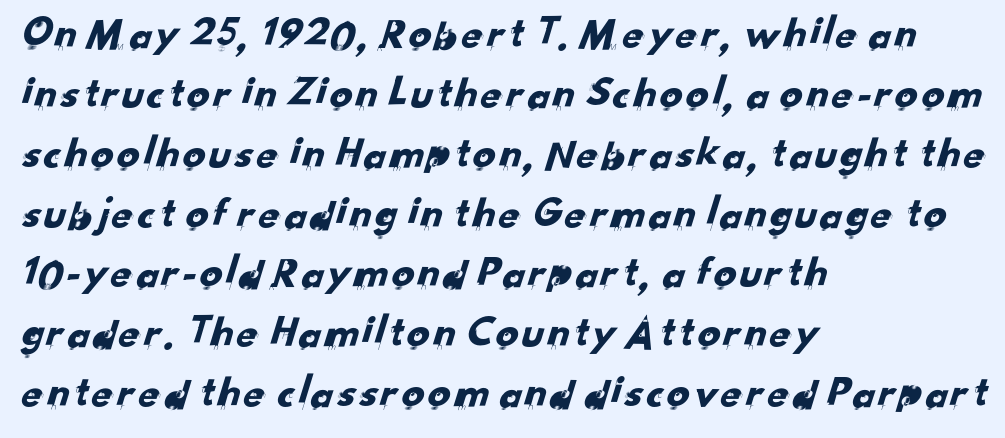
The image shows 45 px sans-serif type; set left-aligned, normal line spacing (1.33x), normal letter spacing, not underlined; low stroke contrast and a small x-height.
